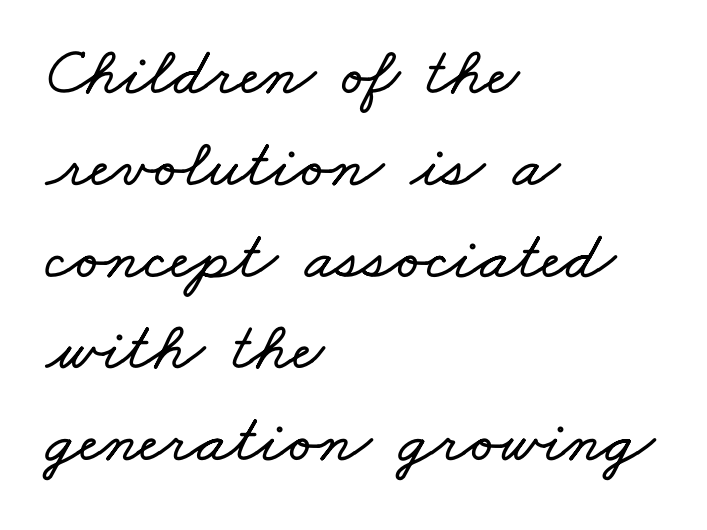
Q: Is the text underlined? A: No.
Q: How is the paragraph aligned? A: Left-aligned.
Q: Is the spacing between letters normal or unusually wide? A: Normal.
Q: Is the spacing between lines tight, normal or loose? A: Normal.
Q: Width (condensed, normal, or wide)? A: Wide.
Q: Stroke contrast? A: Low.
Q: x-height? A: Small.
Q: Monospaced? A: No.
